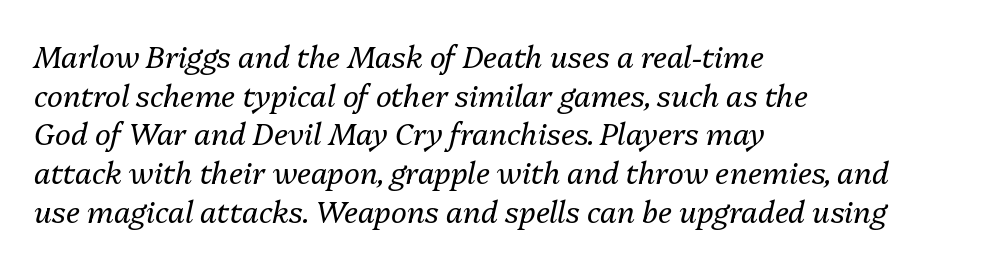
The image shows 30 px regular-weight type, italic (leaning right); set left-aligned, normal line spacing (1.29x), normal letter spacing, not underlined; medium stroke contrast and a medium x-height.
